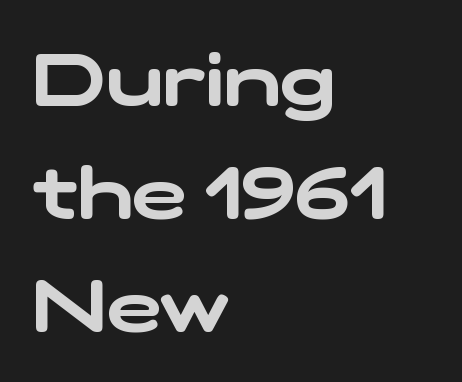
The image shows 74 px wide sans-serif type; set left-aligned, normal line spacing (1.53x), normal letter spacing, not underlined; low stroke contrast and a medium x-height.
